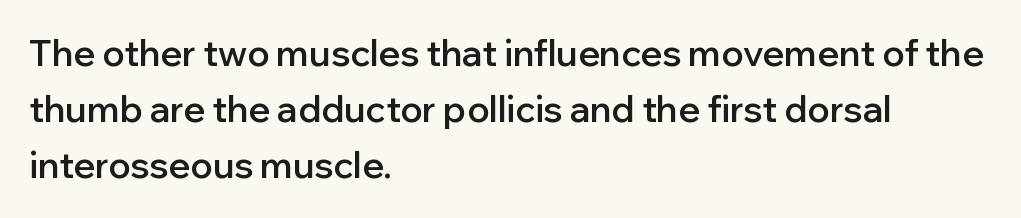
{"serif": "no", "italic": "no", "bold": "semi", "weight": "semibold", "width": "normal", "stroke_contrast": "low", "x_height": "medium", "monospaced": "no", "underline": "no", "align": "left", "line_spacing": "normal", "line_spacing_ratio": 1.56, "letter_spacing": "normal", "letter_spacing_em": 0.0, "glyph_px": 36}
